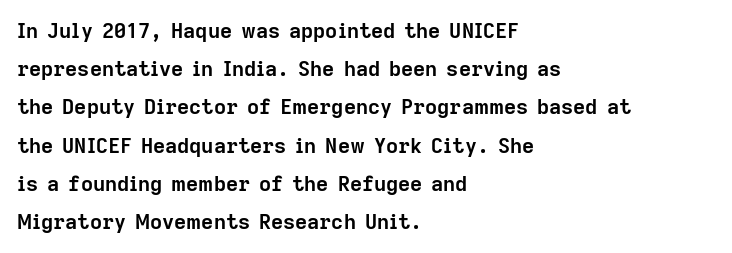
The font's upright variant was chosen for this text. Does the copy run flush right? No — it runs flush left. Bare-footed words on every line. Does the weight exceed regular? Yes, all the way to bold. How are the letters spaced? Ordinarily, with no added tracking.
